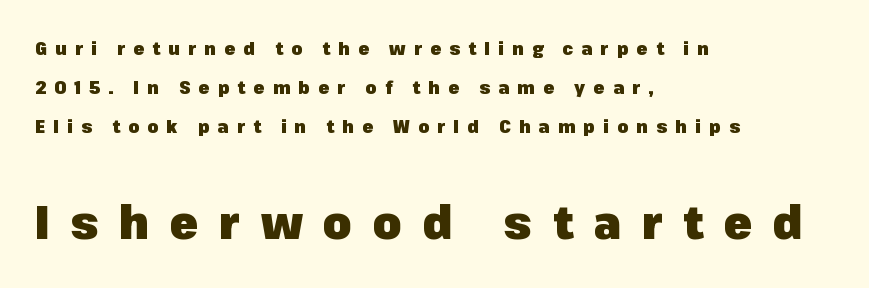
Each row of text sits above clean, open space. Line spacing here is loose. There is plenty of visible air inserted between adjacent glyphs. These words are printed bold, with thick strokes throughout.
